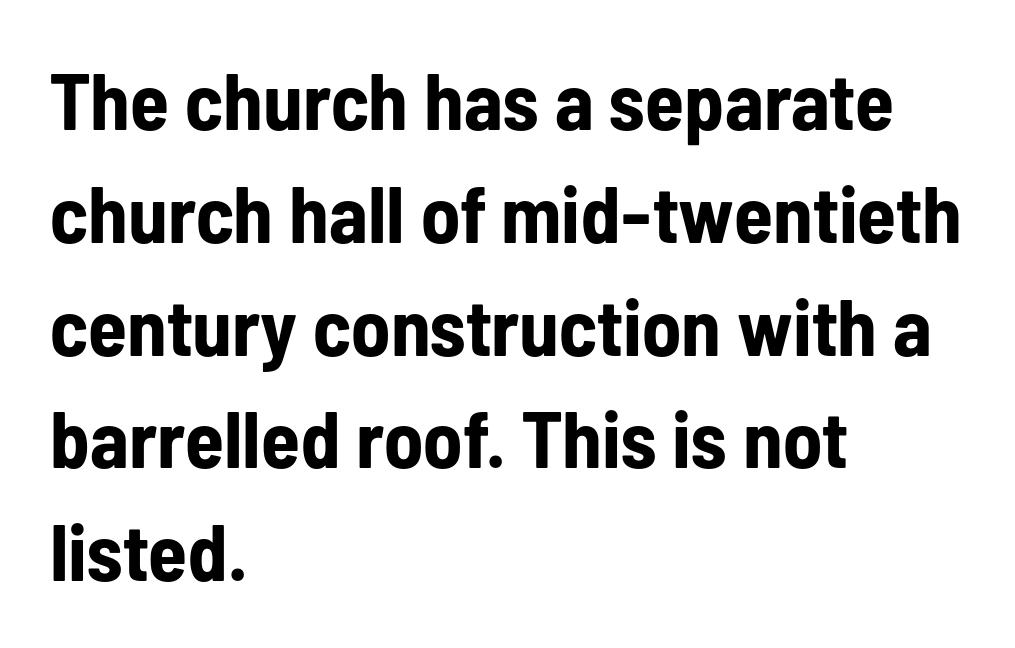
This sample has the flowing, uneven cadence of proportional lettering. Typesetter's note: full bold, strokes at maximum text heaviness. This sample keeps an unexceptional amount of space between lines. The setting favours the left margin, as ordinary paragraphs usually do.
